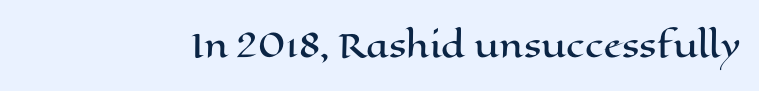
Q: Is the text italic (slanted)? A: No, it is upright.
Q: Is the text underlined? A: No.
Q: Is the spacing between letters normal or unusually wide? A: Normal.
Q: Width (condensed, normal, or wide)? A: Wide.
Q: Stroke contrast? A: High.
Q: x-height? A: Medium.
Q: Monospaced? A: No.
